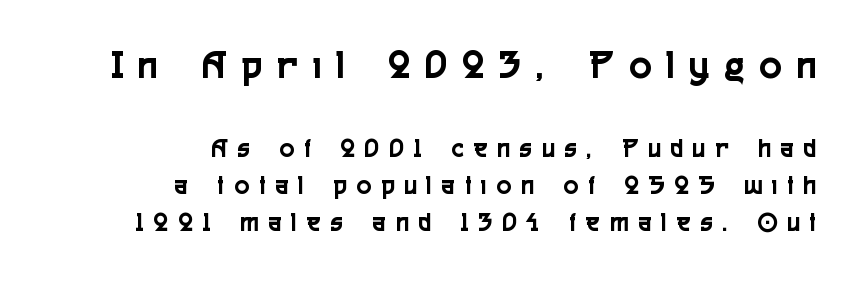
Q: Is the text italic (slanted)? A: No, it is upright.
Q: Is the typeface a serif or a sans-serif typeface? A: Sans-serif.
Q: Is the text underlined? A: No.
Q: How is the paragraph aligned? A: Right-aligned.
Q: Is the spacing between letters normal or unusually wide? A: Unusually wide.
Q: Is the spacing between lines tight, normal or loose? A: Normal.
Q: Which block of text is set in a larger size, the first (top) or the second (bottom)? A: The first (top) one.
Q: Width (condensed, normal, or wide)? A: Condensed.
Q: x-height? A: Medium.
Q: Monospaced? A: No.
